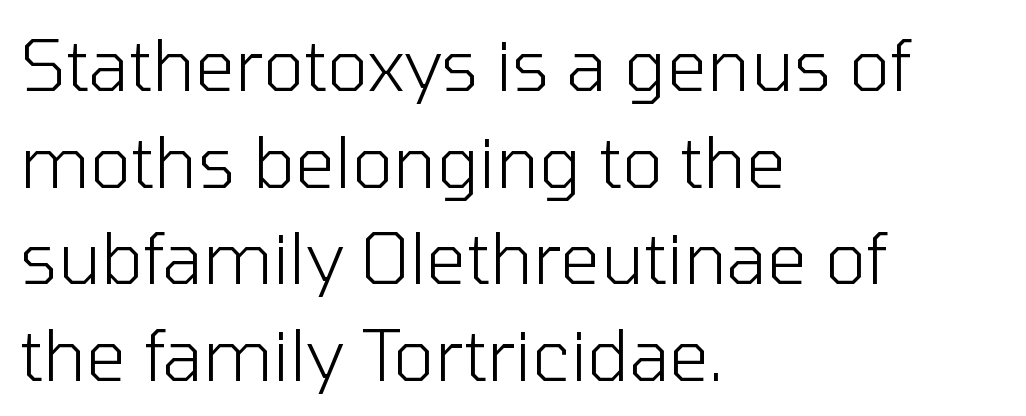
Each row of text sits above clean, open space. The face used here is rendered with its standard letterfit. Line spacing here is normal. Unlike italic type, these characters show no tilt at all. Font category for this specimen: sans-serif.
